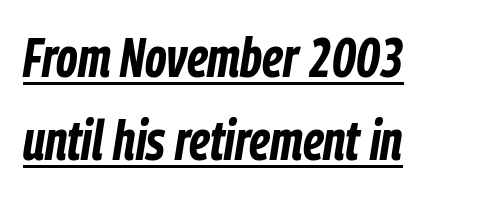
The image shows 55 px bold, condensed type, italic (leaning right); set left-aligned, normal line spacing (1.51x), normal letter spacing, underlined; low stroke contrast and a medium x-height.
